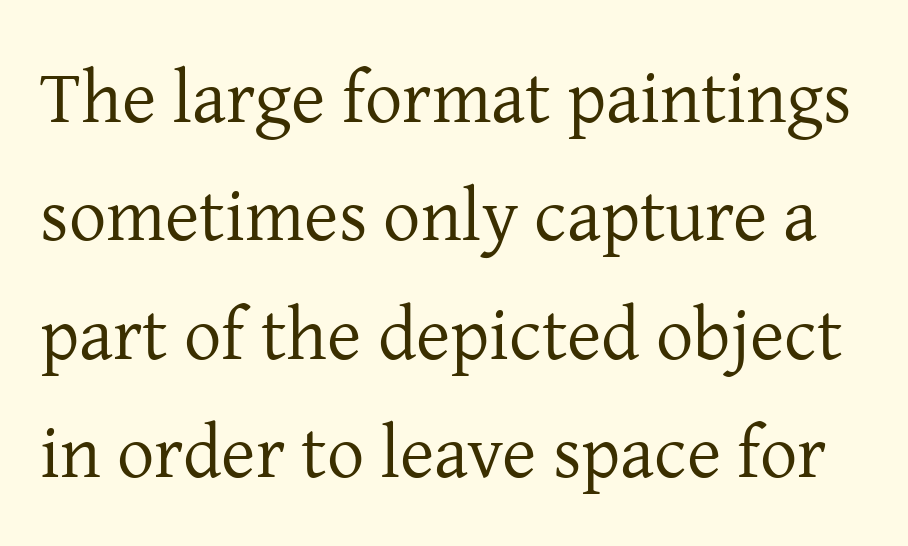
{"serif": "yes", "italic": "no", "bold": "no", "weight": "regular", "width": "normal", "stroke_contrast": "low", "x_height": "medium", "monospaced": "no", "underline": "no", "line_spacing": "normal", "line_spacing_ratio": 1.6, "letter_spacing": "normal", "letter_spacing_em": 0.0, "glyph_px": 74}
